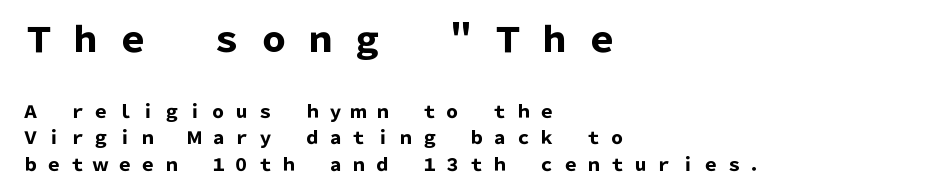
Q: Is the text bold? A: Yes.
Q: Is the text italic (slanted)? A: No, it is upright.
Q: Is the typeface a serif or a sans-serif typeface? A: Sans-serif.
Q: Is the text underlined? A: No.
Q: How is the paragraph aligned? A: Left-aligned.
Q: Is the spacing between letters normal or unusually wide? A: Unusually wide.
Q: Is the spacing between lines tight, normal or loose? A: Normal.
Q: Which block of text is set in a larger size, the first (top) or the second (bottom)? A: The first (top) one.
Q: Width (condensed, normal, or wide)? A: Normal.
Q: Stroke contrast? A: Low.
Q: x-height? A: Medium.
Q: Monospaced? A: No.
